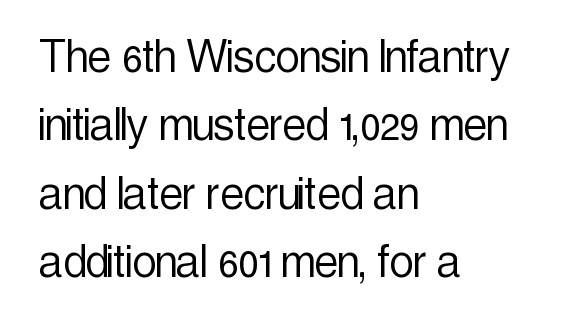
{"serif": "no", "italic": "no", "bold": "no", "weight": "light", "width": "condensed", "x_height": "medium", "monospaced": "no", "underline": "no", "align": "left", "line_spacing": "normal", "line_spacing_ratio": 1.29, "letter_spacing": "normal", "letter_spacing_em": 0.0, "glyph_px": 53}
